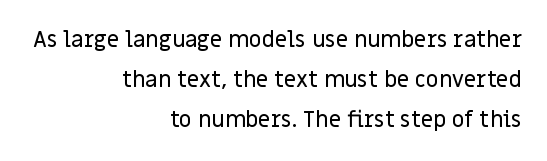
{"italic": "no", "underline": "no", "align": "right", "line_spacing_ratio": 1.82, "letter_spacing": "normal", "letter_spacing_em": 0.0, "glyph_px": 22}
